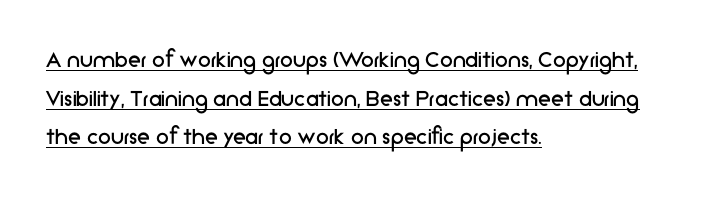
Ink coverage per letter is moderate at most. You can see a thin bar hugging the bottom of the glyphs. Every row of glyphs begins at an identical x-position on the left. The block of text has a typical density, with ordinary space between rows. No italicization has been applied; the sample stays upright.
